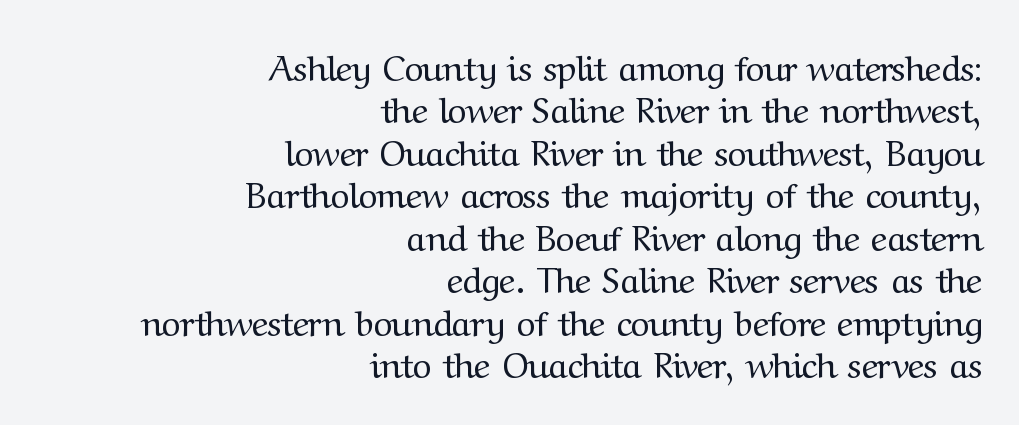
The image shows 36 px regular-weight serif type, upright; set right-aligned, line spacing 1.18x, normal letter spacing, not underlined; medium stroke contrast and a medium x-height.
